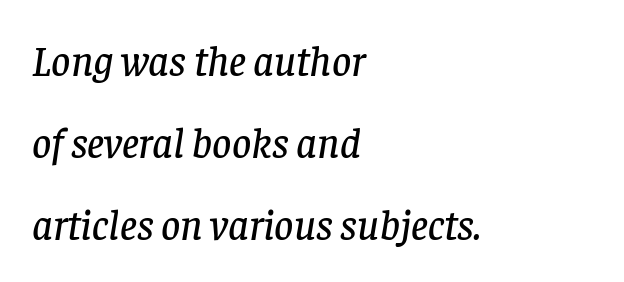
The image shows 42 px serif type, italic (leaning right); set left-aligned, loose line spacing (1.95x), normal letter spacing, not underlined; low stroke contrast and a large x-height.
